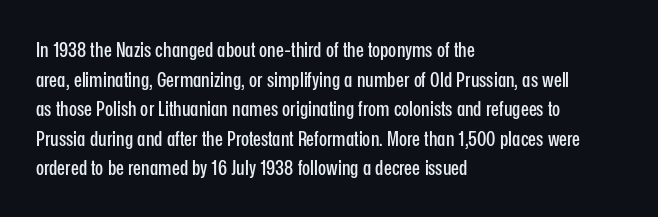
Q: Is the text italic (slanted)? A: No, it is upright.
Q: Is the text underlined? A: No.
Q: How is the paragraph aligned? A: Left-aligned.
Q: Is the spacing between letters normal or unusually wide? A: Normal.
Q: Is the spacing between lines tight, normal or loose? A: Normal.
